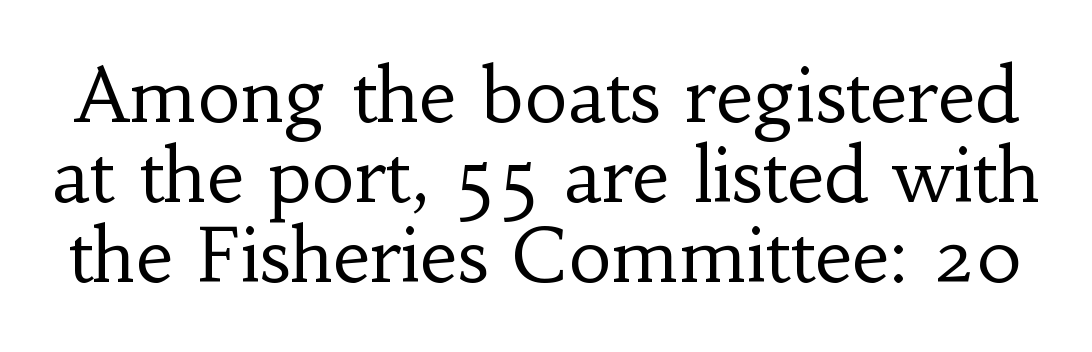
This is roman type, the default non-slanted kind. The designer dialed line spacing down below the default. Underline: absent. In terms of letterspacing, this is plain default setting. Each letter keeps its own natural width here, so spacing adapts to shape.
